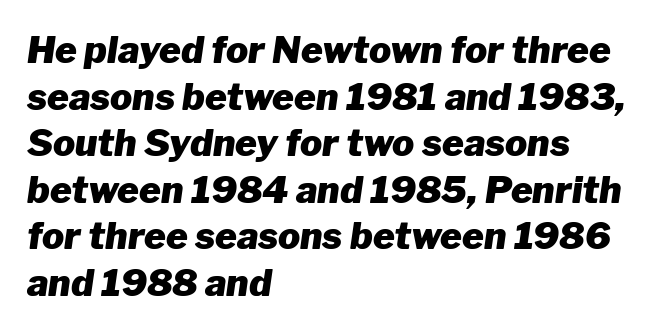
{"italic": "yes", "lean": "right", "slant_degrees": 8, "bold": "yes", "weight": "heavy", "width": "normal", "stroke_contrast": "low", "x_height": "medium", "monospaced": "no", "underline": "no", "align": "left", "line_spacing": "normal", "line_spacing_ratio": 1.26, "letter_spacing": "normal", "letter_spacing_em": 0.0, "glyph_px": 37}
